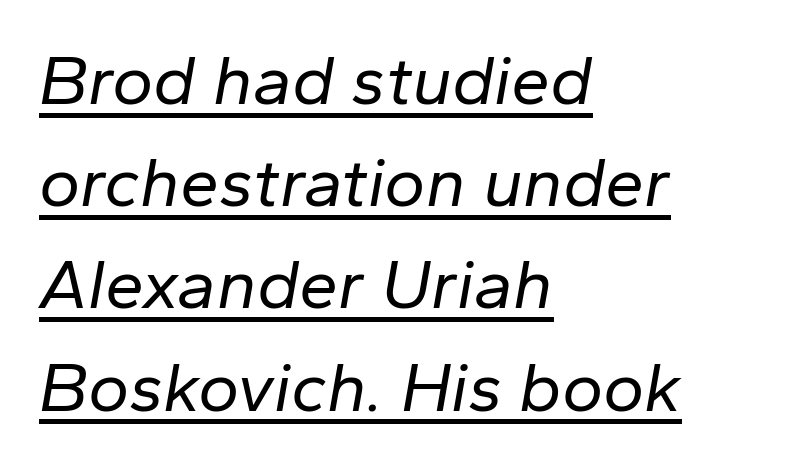
{"italic": "yes", "lean": "right", "slant_degrees": 10, "bold": "no", "weight": "regular", "width": "normal", "stroke_contrast": "low", "x_height": "medium", "monospaced": "no", "underline": "yes", "align": "left", "line_spacing": "normal", "line_spacing_ratio": 1.46, "letter_spacing": "normal", "letter_spacing_em": 0.0, "glyph_px": 70}
